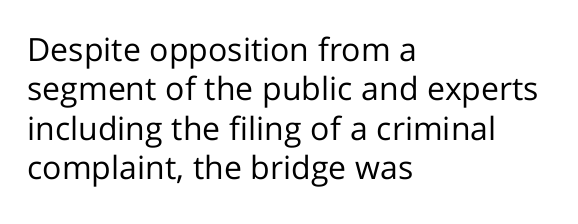
Q: Is the text bold? A: No.
Q: Is the text italic (slanted)? A: No, it is upright.
Q: Is the typeface a serif or a sans-serif typeface? A: Sans-serif.
Q: Is the text underlined? A: No.
Q: How is the paragraph aligned? A: Left-aligned.
Q: Is the spacing between letters normal or unusually wide? A: Normal.
Q: Width (condensed, normal, or wide)? A: Normal.
Q: Stroke contrast? A: Low.
Q: x-height? A: Medium.
Q: Monospaced? A: No.
